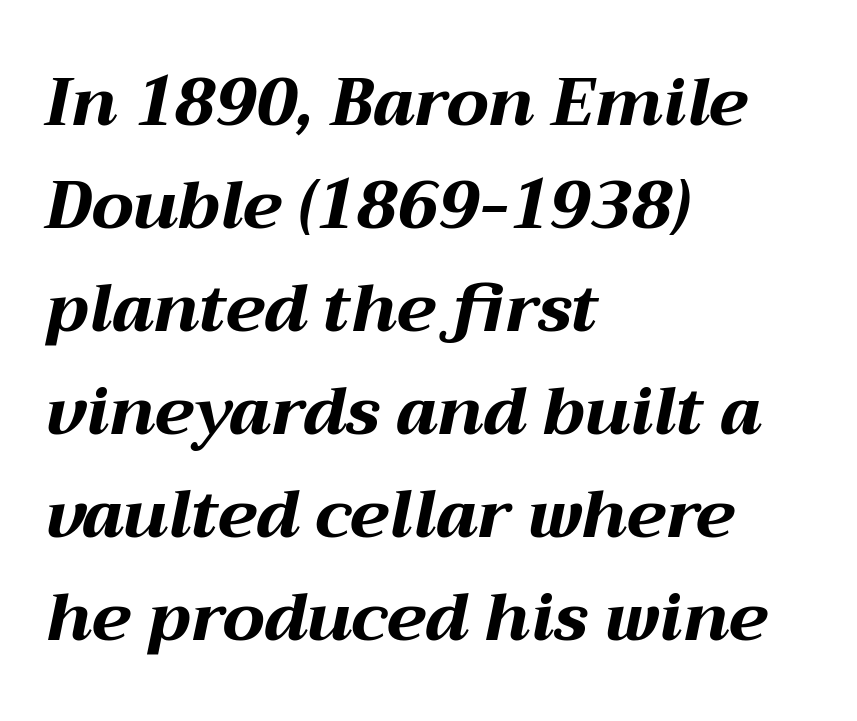
Compared with typical body copy, the letter spacing here is the same. The specimen reads as italic at a glance. The passage is arranged the way most books set body copy — flush left. What's the leading like? Ordinary, nothing unusual. The passage shown is emphatically bold.
